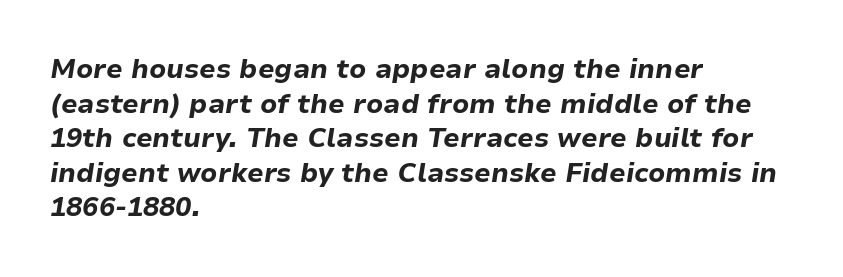
Does the copy run flush right? No — it runs flush left. Slant detected: the letters are inclined. Just letters on the line, the space beneath them empty. The characters look thick and weighty, a clear bold. The vertical gap from one line to the next is medium. Observe the ordinary spacing: letters are neighbours, not strangers.
